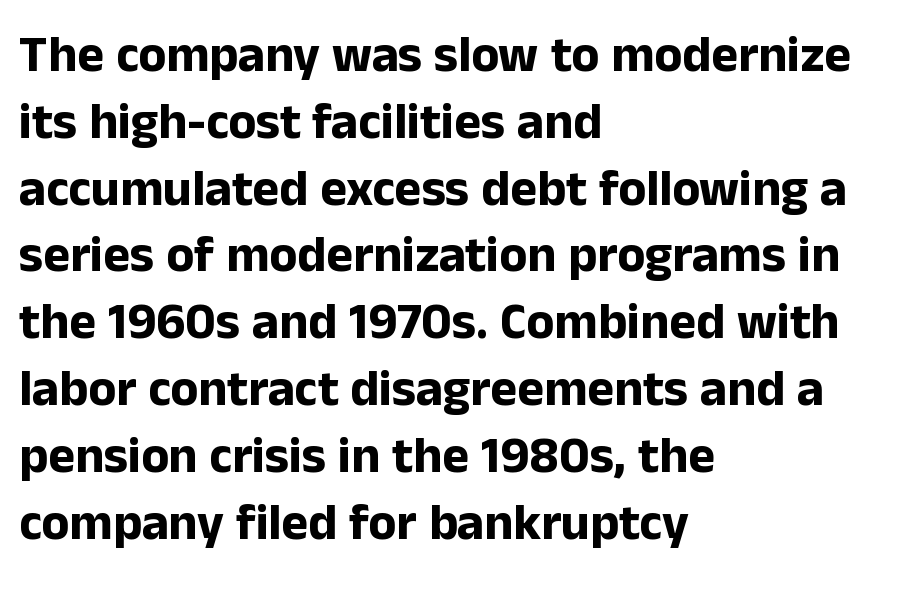
Q: Is the text bold? A: Yes.
Q: Is the text italic (slanted)? A: No, it is upright.
Q: Is the typeface a serif or a sans-serif typeface? A: Sans-serif.
Q: Is the text underlined? A: No.
Q: How is the paragraph aligned? A: Left-aligned.
Q: Is the spacing between letters normal or unusually wide? A: Normal.
Q: Is the spacing between lines tight, normal or loose? A: Normal.
Q: Width (condensed, normal, or wide)? A: Normal.
Q: Stroke contrast? A: Low.
Q: x-height? A: Medium.
Q: Monospaced? A: No.
